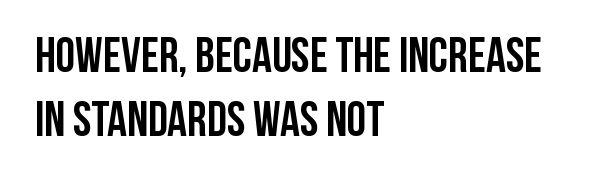
A typesetter would call this proportional, since set widths differ per character. Serif or sans? Sans — the stroke terminals are bare. The font is running at its bold setting. Clear beneath every line of the passage. Short note: letters normally spaced. The ragged edge is on the right, which tells us the setting is flush left.
